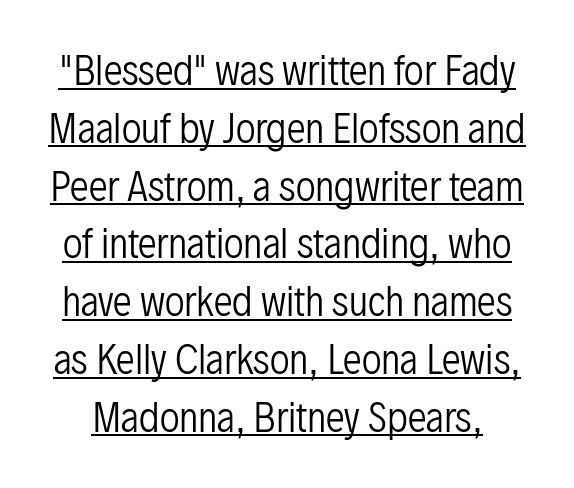
{"serif": "no", "italic": "no", "bold": "no", "weight": "regular", "width": "condensed", "stroke_contrast": "low", "x_height": "medium", "monospaced": "no", "underline": "yes", "line_spacing": "normal", "line_spacing_ratio": 1.52, "letter_spacing": "normal", "letter_spacing_em": 0.0, "glyph_px": 38}
